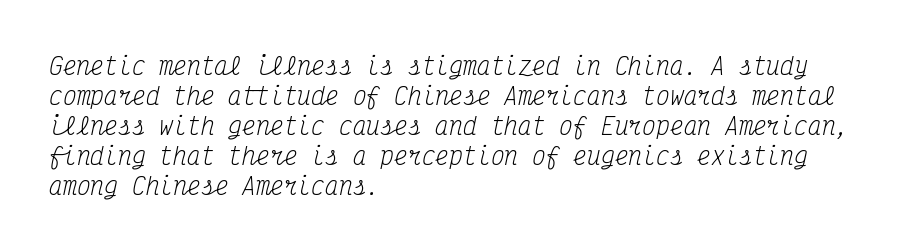
{"italic": "yes", "lean": "right", "slant_degrees": 12, "bold": "no", "underline": "no", "align": "left", "line_spacing": "normal", "line_spacing_ratio": 1.3, "letter_spacing": "normal", "letter_spacing_em": 0.0, "glyph_px": 23}
